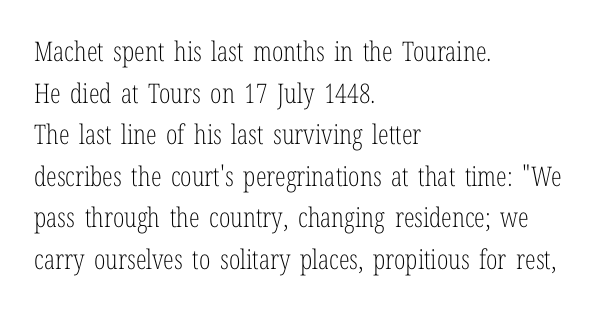
Q: Is the text bold? A: No.
Q: Is the text italic (slanted)? A: No, it is upright.
Q: Is the text underlined? A: No.
Q: How is the paragraph aligned? A: Left-aligned.
Q: Is the spacing between letters normal or unusually wide? A: Normal.
Q: Is the spacing between lines tight, normal or loose? A: Normal.
